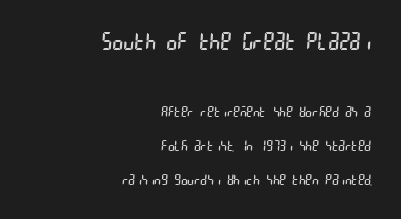
You could fit nearly another row in the gap between these rows. Size contrast runs from large at the top to small at the bottom. The strokes carry an ordinary text weight at most. Letter spacing: default. Visually the block forms a straight wall on the right and a jagged coastline on the left.
